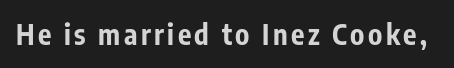
On the weight axis this lands at bold, roughly 700. Serifs: no, the terminals of the letterforms are clean. The rendering uses natural spacing where letterforms have individual widths. The gap between lines stays unmarked.
